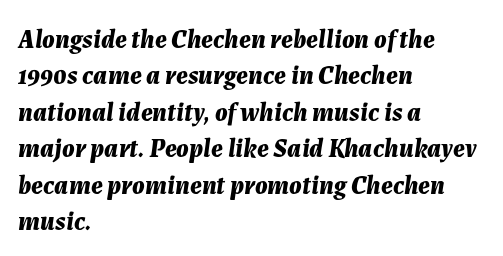
Q: Is the text bold? A: Yes.
Q: Is the text italic (slanted)? A: Yes, it leans right by about 7 degrees.
Q: Is the text underlined? A: No.
Q: How is the paragraph aligned? A: Left-aligned.
Q: Is the spacing between letters normal or unusually wide? A: Normal.
Q: Is the spacing between lines tight, normal or loose? A: Normal.
